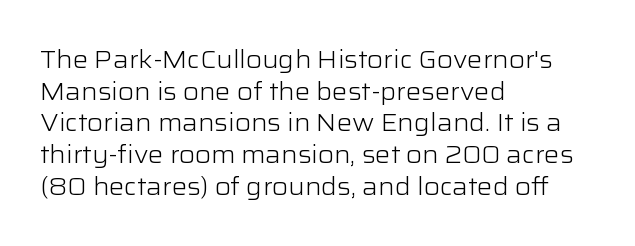
{"italic": "no", "bold": "no", "underline": "no", "align": "left", "line_spacing": "normal", "line_spacing_ratio": 1.32, "letter_spacing": "normal", "letter_spacing_em": 0.0, "glyph_px": 24}
